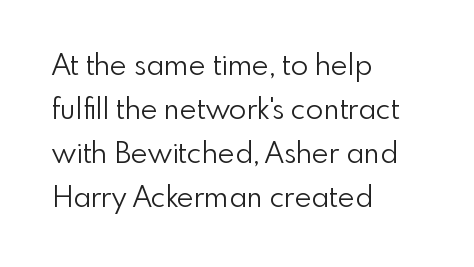
{"serif": "no", "italic": "no", "bold": "no", "weight": "light", "width": "normal", "stroke_contrast": "low", "x_height": "small", "monospaced": "no", "underline": "no", "align": "left", "line_spacing": "normal", "line_spacing_ratio": 1.52, "letter_spacing": "normal", "letter_spacing_em": 0.0, "glyph_px": 29}
